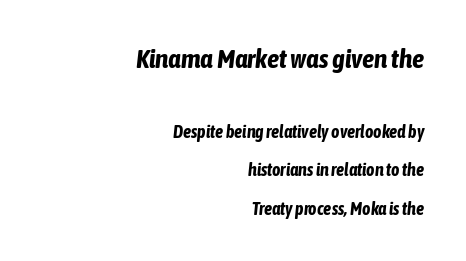
Q: Is the text bold? A: Yes.
Q: Is the text italic (slanted)? A: Yes, it leans right by about 6 degrees.
Q: Is the text underlined? A: No.
Q: How is the paragraph aligned? A: Right-aligned.
Q: Is the spacing between letters normal or unusually wide? A: Normal.
Q: Is the spacing between lines tight, normal or loose? A: Loose.
Q: Which block of text is set in a larger size, the first (top) or the second (bottom)? A: The first (top) one.
